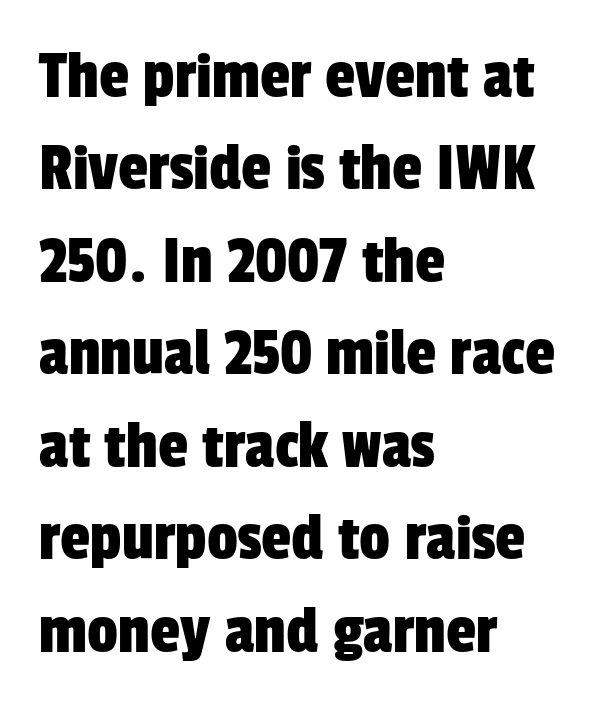
Q: Is the typeface a serif or a sans-serif typeface? A: Sans-serif.
Q: Is the text underlined? A: No.
Q: How is the paragraph aligned? A: Left-aligned.
Q: Is the spacing between letters normal or unusually wide? A: Normal.
Q: Is the spacing between lines tight, normal or loose? A: Normal.
Q: Width (condensed, normal, or wide)? A: Condensed.
Q: Stroke contrast? A: Low.
Q: x-height? A: Medium.
Q: Monospaced? A: No.
